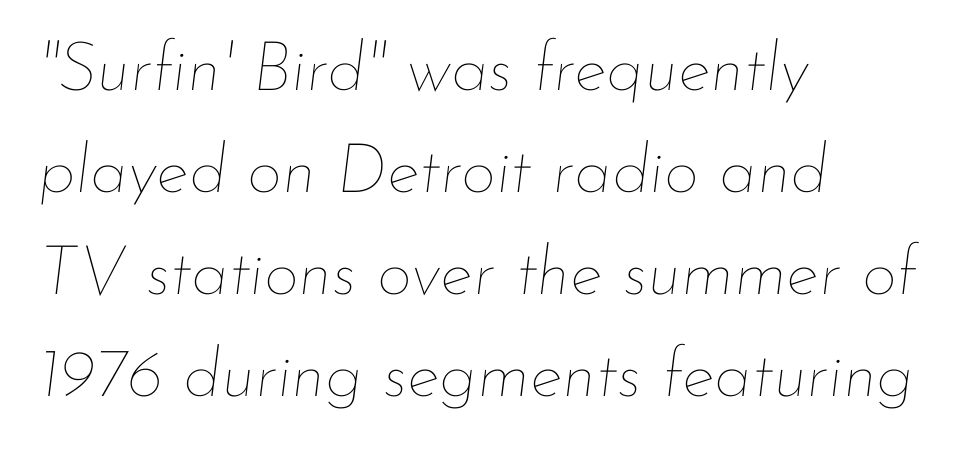
Evenly set lines give the paragraph a standard silhouette. It's the slanting kind of type. Compared with a centered layout, this one pins lines to the left instead. The words here are not underlined.
